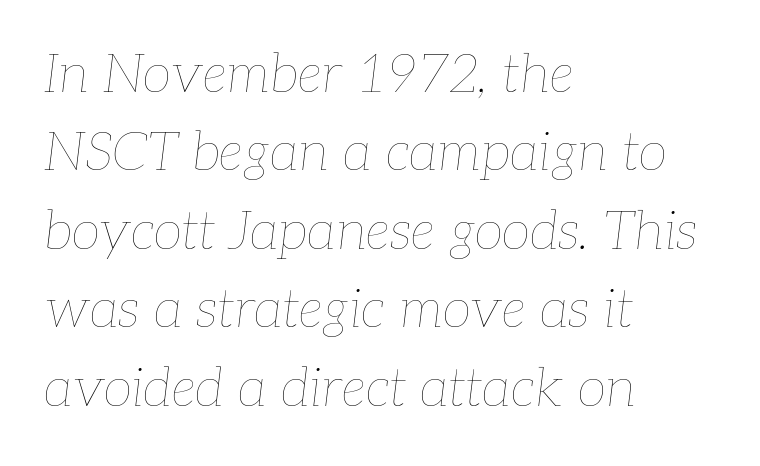
Q: Is the text bold? A: No.
Q: Is the text italic (slanted)? A: Yes, it leans right by about 7 degrees.
Q: Is the text underlined? A: No.
Q: How is the paragraph aligned? A: Left-aligned.
Q: Is the spacing between letters normal or unusually wide? A: Normal.
Q: Is the spacing between lines tight, normal or loose? A: Normal.
Q: Width (condensed, normal, or wide)? A: Normal.
Q: Stroke contrast? A: Low.
Q: x-height? A: Medium.
Q: Monospaced? A: No.
